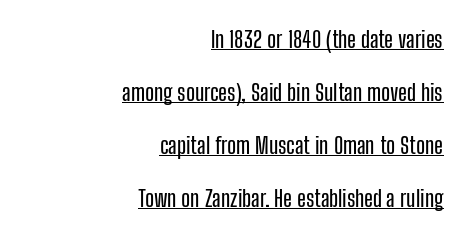
The image shows 23 px text type, upright; set right-aligned, loose line spacing (2.3x), normal letter spacing, underlined.
